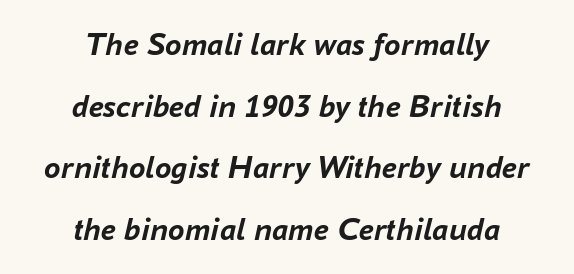
Varying glyph widths throughout — classic text-font behaviour. These lines carry a lot of weight — the face is fully bold. The face used here is rendered with its standard letterfit. In terms of posture, this sample is oblique.
